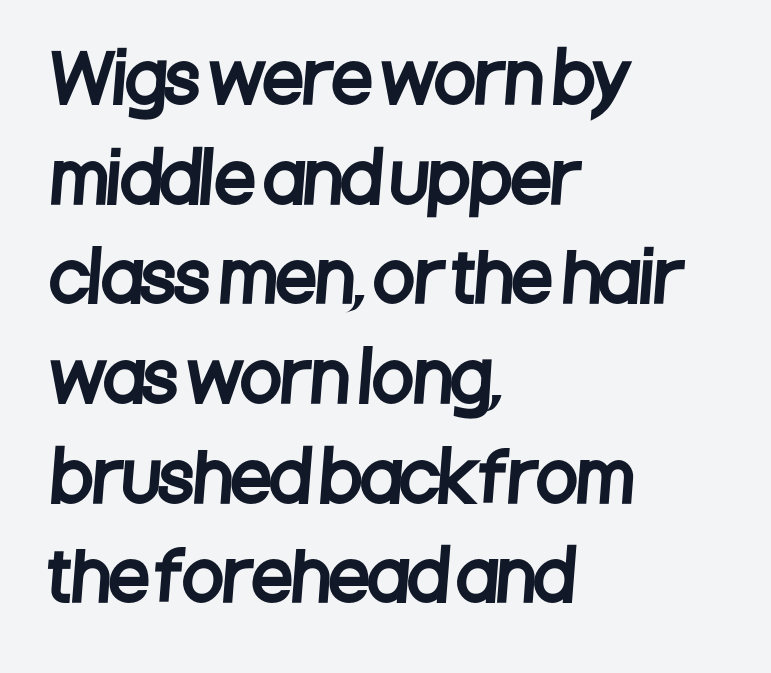
{"serif": "no", "width": "condensed", "stroke_contrast": "low", "x_height": "large", "monospaced": "no", "underline": "no", "align": "left", "line_spacing": "normal", "line_spacing_ratio": 1.51, "letter_spacing": "normal", "letter_spacing_em": 0.0, "glyph_px": 66}
